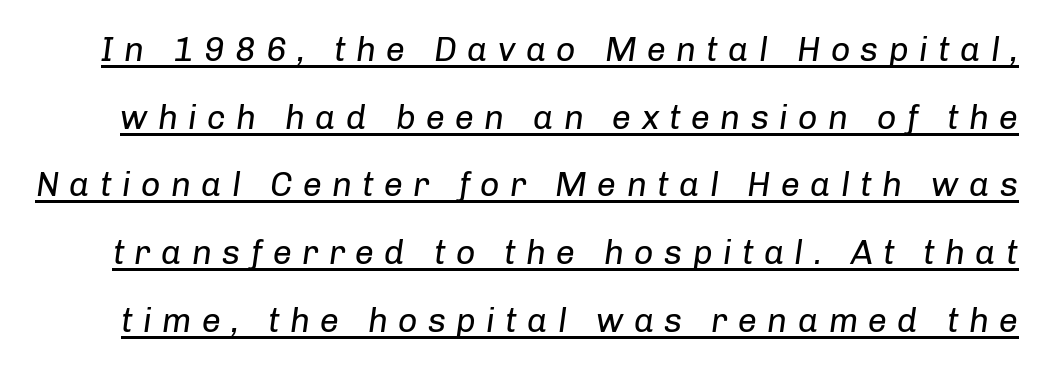
{"italic": "yes", "lean": "right", "slant_degrees": 8, "bold": "no", "weight": "regular", "width": "normal", "stroke_contrast": "low", "x_height": "medium", "monospaced": "no", "underline": "yes", "line_spacing": "loose", "line_spacing_ratio": 1.99, "letter_spacing": "wide", "letter_spacing_em": 0.3, "glyph_px": 34}
